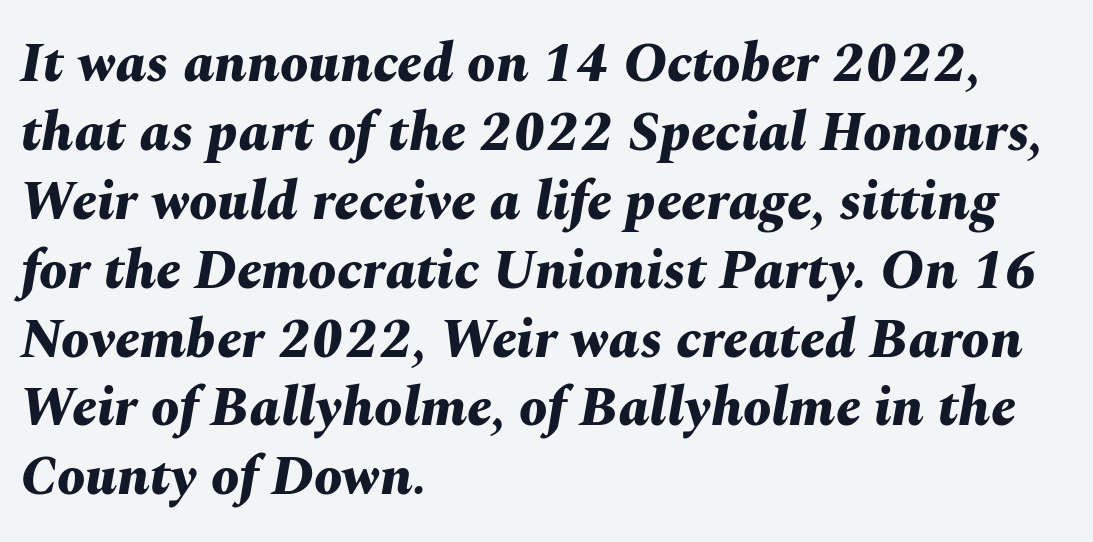
The image shows 56 px bold type, italic (leaning right); set left-aligned, line spacing 1.23x, normal letter spacing, not underlined; medium stroke contrast and a medium x-height.
